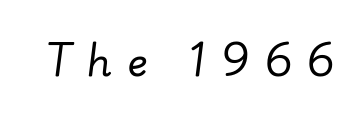
{"italic": "yes", "lean": "right", "slant_degrees": 7, "bold": "no", "weight": "regular", "width": "normal", "stroke_contrast": "low", "x_height": "small", "monospaced": "no", "underline": "no", "letter_spacing": "wide", "letter_spacing_em": 0.38, "glyph_px": 39}
